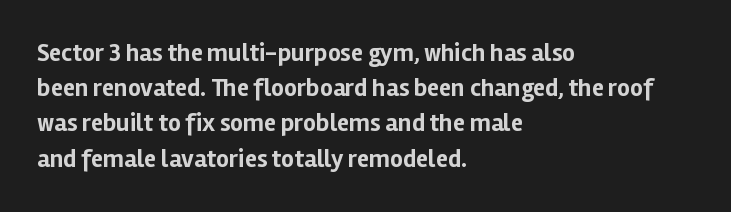
Here the glyphs are tracked normally, forming tight word shapes. Posture: upright roman. Plain, unruled lines of type. Leading matches the norm, producing a regular column.
